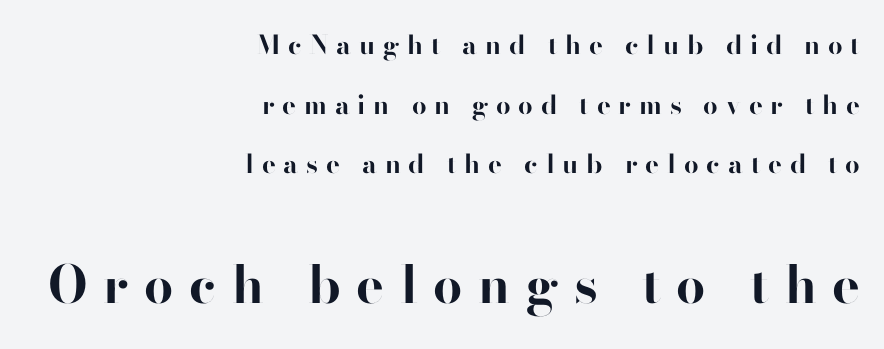
Q: Is the text bold? A: Yes.
Q: Is the text italic (slanted)? A: No, it is upright.
Q: Is the typeface a serif or a sans-serif typeface? A: Sans-serif.
Q: Is the text underlined? A: No.
Q: How is the paragraph aligned? A: Right-aligned.
Q: Is the spacing between letters normal or unusually wide? A: Unusually wide.
Q: Is the spacing between lines tight, normal or loose? A: Loose.
Q: Which block of text is set in a larger size, the first (top) or the second (bottom)? A: The second (bottom) one.
Q: Width (condensed, normal, or wide)? A: Normal.
Q: Stroke contrast? A: High.
Q: x-height? A: Small.
Q: Monospaced? A: No.
